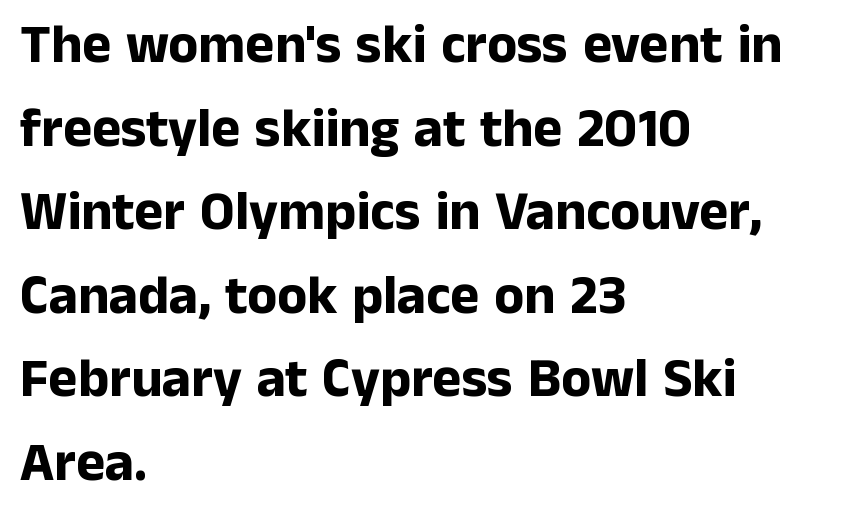
Q: Is the text bold? A: Yes.
Q: Is the text italic (slanted)? A: No, it is upright.
Q: Is the typeface a serif or a sans-serif typeface? A: Sans-serif.
Q: Is the text underlined? A: No.
Q: How is the paragraph aligned? A: Left-aligned.
Q: Is the spacing between letters normal or unusually wide? A: Normal.
Q: Is the spacing between lines tight, normal or loose? A: Normal.
Q: Width (condensed, normal, or wide)? A: Normal.
Q: Stroke contrast? A: Low.
Q: x-height? A: Medium.
Q: Monospaced? A: No.
